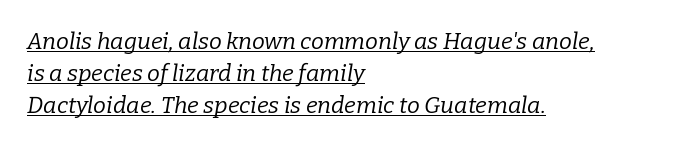
Q: Is the text bold? A: No.
Q: Is the text italic (slanted)? A: Yes, it leans right by about 9 degrees.
Q: Is the text underlined? A: Yes.
Q: How is the paragraph aligned? A: Left-aligned.
Q: Is the spacing between letters normal or unusually wide? A: Normal.
Q: Is the spacing between lines tight, normal or loose? A: Normal.
